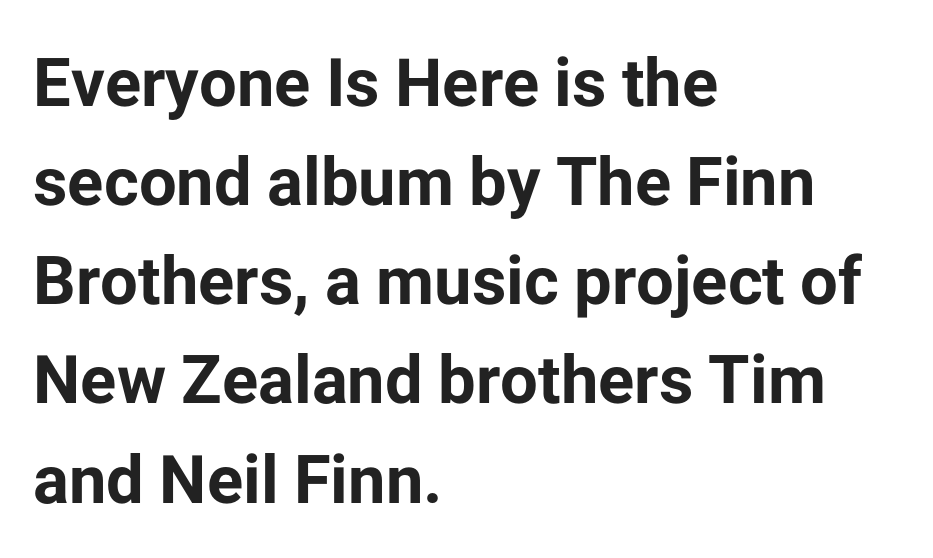
Q: Is the text bold? A: Yes.
Q: Is the text italic (slanted)? A: No, it is upright.
Q: Is the typeface a serif or a sans-serif typeface? A: Sans-serif.
Q: Is the text underlined? A: No.
Q: How is the paragraph aligned? A: Left-aligned.
Q: Is the spacing between letters normal or unusually wide? A: Normal.
Q: Is the spacing between lines tight, normal or loose? A: Normal.
Q: Width (condensed, normal, or wide)? A: Normal.
Q: Stroke contrast? A: Low.
Q: x-height? A: Medium.
Q: Monospaced? A: No.
